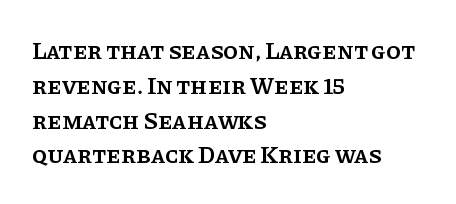
{"italic": "no", "bold": "semi", "underline": "no", "align": "left", "line_spacing": "normal", "line_spacing_ratio": 1.45, "letter_spacing": "normal", "letter_spacing_em": 0.0, "glyph_px": 24}
